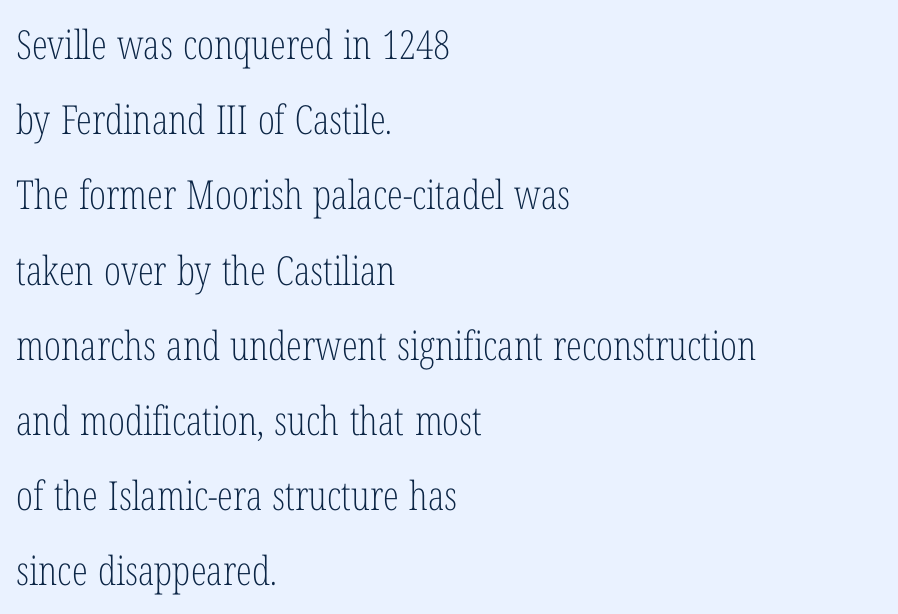
{"serif": "yes", "italic": "no", "bold": "no", "weight": "light", "width": "condensed", "stroke_contrast": "low", "x_height": "medium", "monospaced": "no", "underline": "no", "align": "left", "line_spacing_ratio": 1.88, "letter_spacing": "normal", "letter_spacing_em": 0.0, "glyph_px": 40}
